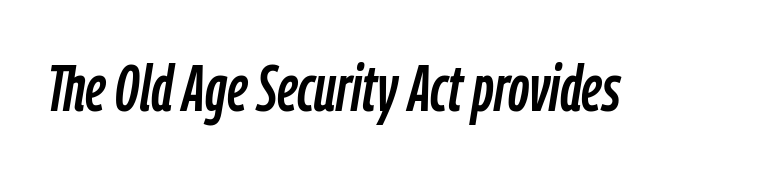
Looks like regular typesetting: each glyph gets only the width it needs. Descender tails drop into unmarked territory. The font's italic variant was chosen for this text. How are the letters spaced? Ordinarily, with no added tracking.
